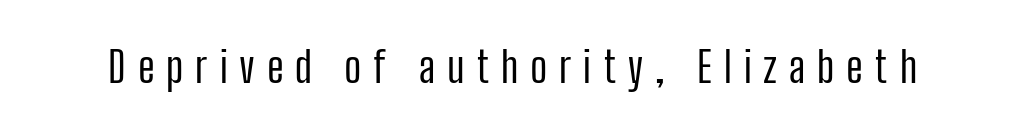
{"serif": "no", "italic": "no", "bold": "no", "weight": "regular", "width": "condensed", "stroke_contrast": "low", "x_height": "medium", "monospaced": "no", "underline": "no", "letter_spacing": "wide", "letter_spacing_em": 0.28, "glyph_px": 42}
